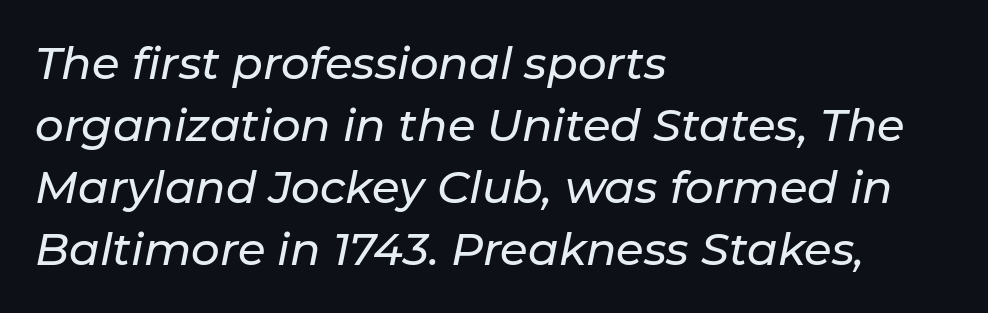
The image shows 45 px text type, italic (leaning right); set left-aligned, normal line spacing (1.38x), normal letter spacing, not underlined; low stroke contrast and a medium x-height.
